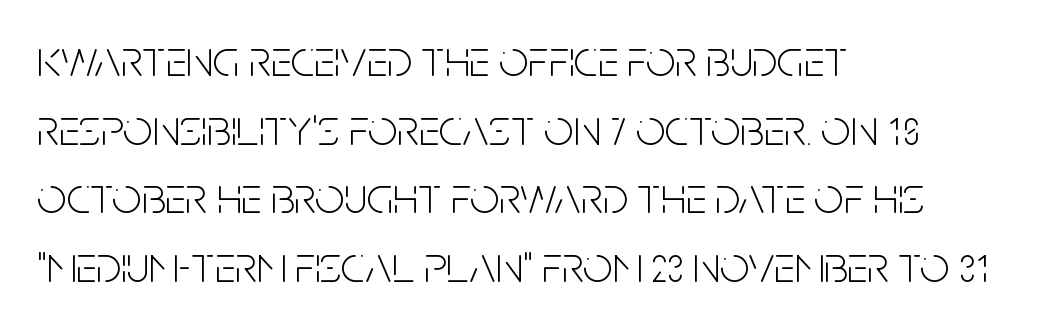
Where is the straight margin? On the left. Is this a fixed-width face? No — the glyphs have proportional, varying widths. Quick note: not italic, upright. Students, note that the glyphs here touch the page at normal intervals. On a weight scale, this lands at 450 or below.
